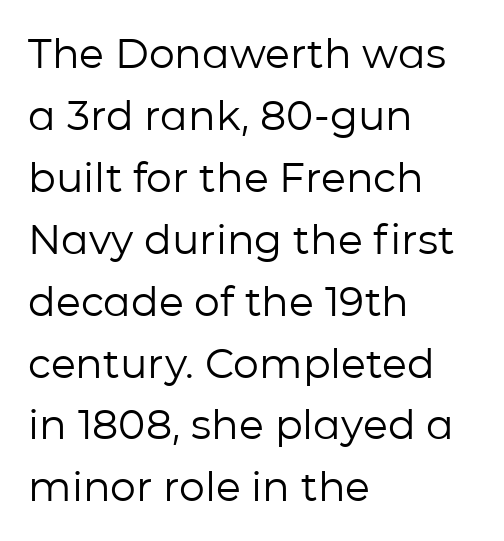
{"serif": "no", "italic": "no", "bold": "no", "weight": "regular", "width": "normal", "stroke_contrast": "low", "x_height": "medium", "monospaced": "no", "underline": "no", "align": "left", "line_spacing": "normal", "line_spacing_ratio": 1.51, "letter_spacing": "normal", "letter_spacing_em": 0.0, "glyph_px": 41}
